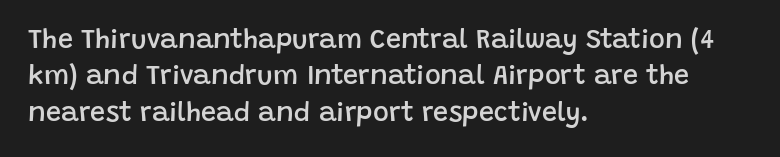
The image shows 27 px text type, upright; set left-aligned, normal line spacing (1.35x), normal letter spacing, not underlined.
